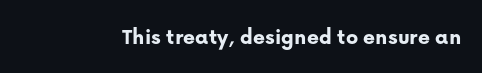
{"italic": "no", "bold": "yes", "underline": "no", "letter_spacing": "normal", "letter_spacing_em": 0.0, "glyph_px": 23}
